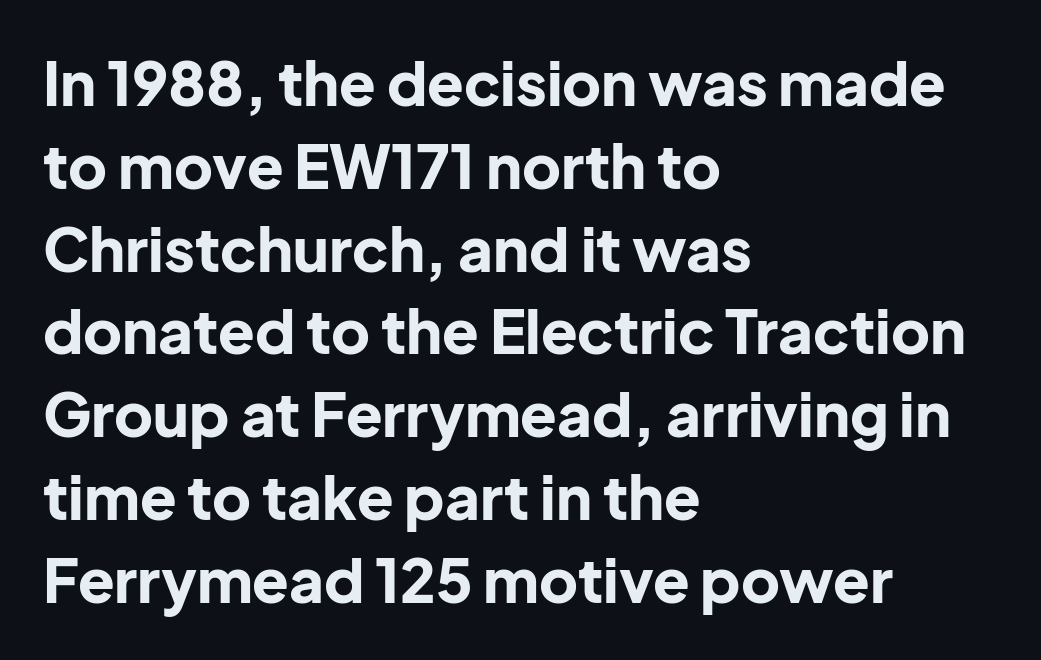
The image shows 60 px bold sans-serif type, upright; set left-aligned, normal line spacing (1.38x), normal letter spacing, not underlined; low stroke contrast and a medium x-height.
